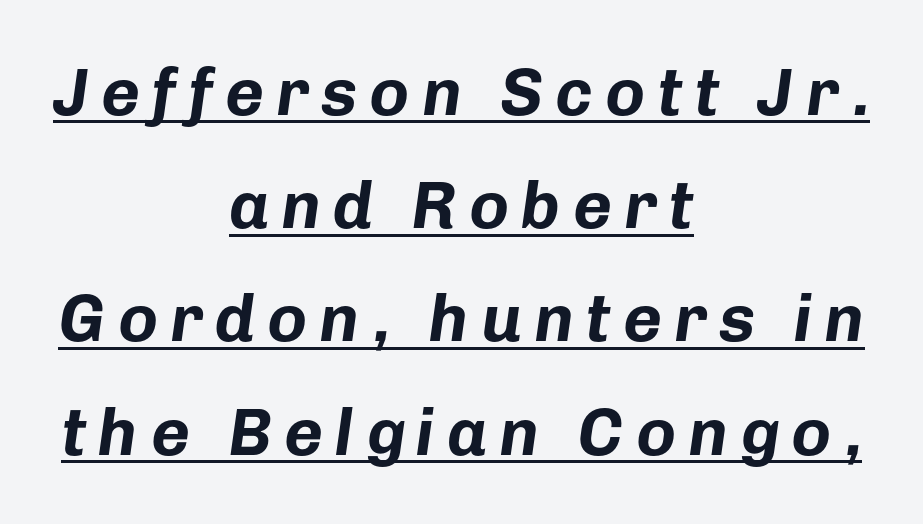
Q: Is the text bold? A: Yes.
Q: Is the text italic (slanted)? A: Yes, it leans right by about 8 degrees.
Q: Is the text underlined? A: Yes.
Q: How is the paragraph aligned? A: Centered.
Q: Is the spacing between lines tight, normal or loose? A: Normal.
Q: Width (condensed, normal, or wide)? A: Normal.
Q: Stroke contrast? A: Low.
Q: x-height? A: Medium.
Q: Monospaced? A: No.
